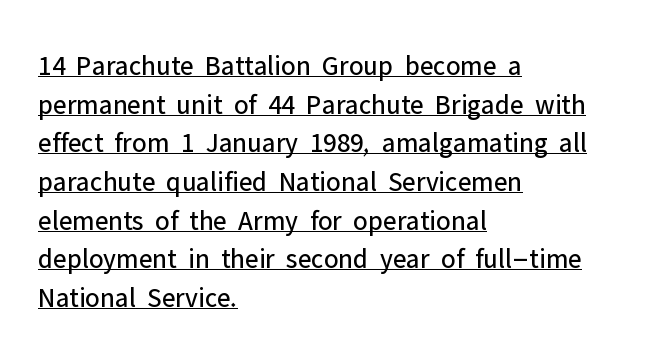
The sample's only ornament is a line tracing under the words. To sum up the face: it is a sans, with no serifs. Spacing verdict: proportional, widths tailored to each character. If you drew a ruler down the left edge, every line would touch it.
